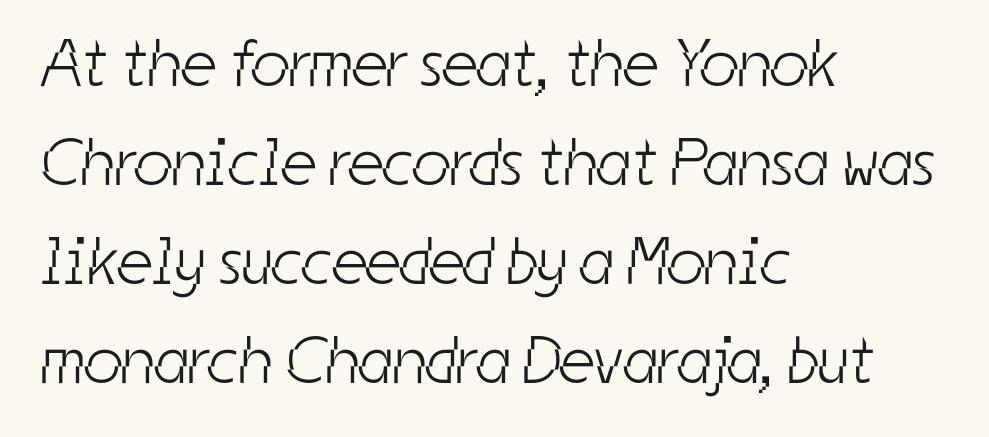
{"serif": "no", "bold": "no", "weight": "light", "width": "condensed", "stroke_contrast": "low", "x_height": "medium", "monospaced": "no", "underline": "no", "align": "left", "line_spacing": "normal", "line_spacing_ratio": 1.48, "letter_spacing": "normal", "letter_spacing_em": 0.0, "glyph_px": 67}
